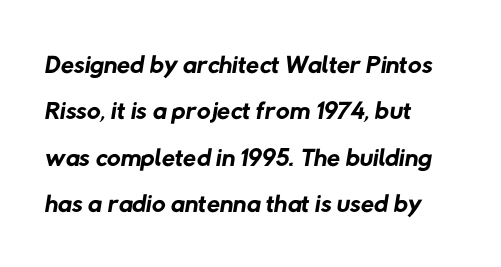
Q: Is the text bold? A: No.
Q: Is the typeface a serif or a sans-serif typeface? A: Sans-serif.
Q: Is the text underlined? A: No.
Q: How is the paragraph aligned? A: Left-aligned.
Q: Is the spacing between letters normal or unusually wide? A: Normal.
Q: Width (condensed, normal, or wide)? A: Normal.
Q: Stroke contrast? A: Low.
Q: x-height? A: Medium.
Q: Monospaced? A: No.
